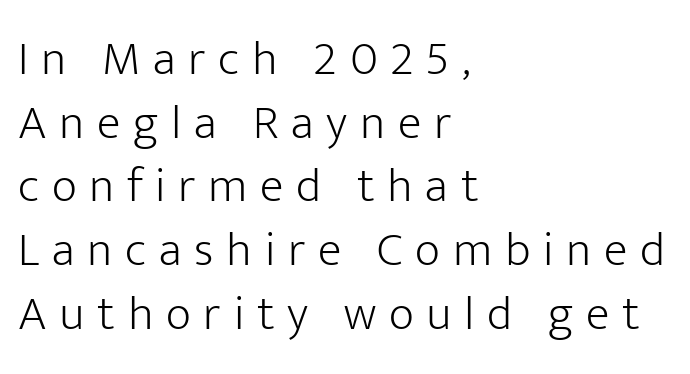
{"serif": "no", "italic": "no", "bold": "no", "weight": "light", "width": "normal", "stroke_contrast": "low", "x_height": "medium", "monospaced": "no", "underline": "no", "align": "left", "line_spacing": "normal", "line_spacing_ratio": 1.3, "letter_spacing": "wide", "letter_spacing_em": 0.26, "glyph_px": 49}
